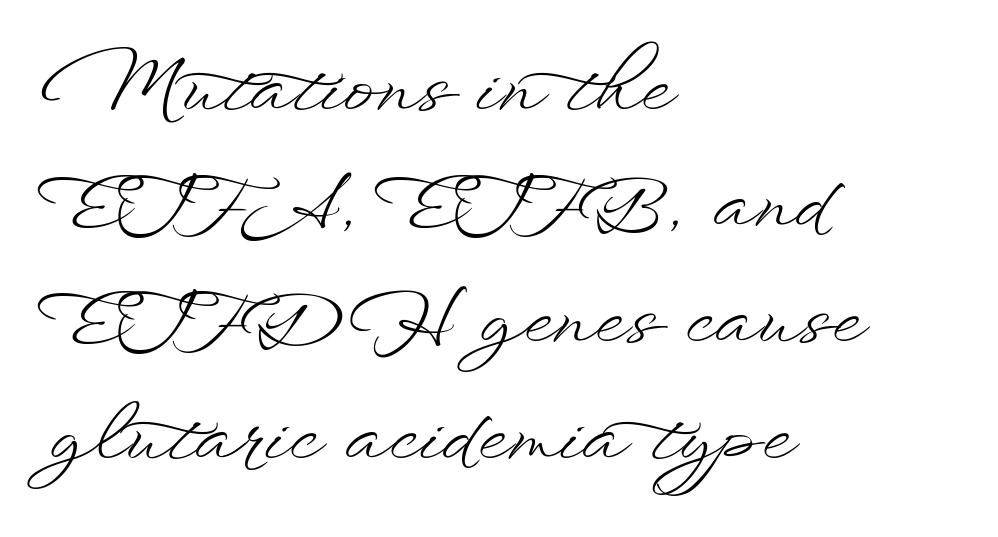
The area under the type is left untouched. Weight: not bold — regular or lighter. The passage shown has conventional tracking throughout. Is this a fixed-width face? No — the glyphs have proportional, varying widths.
